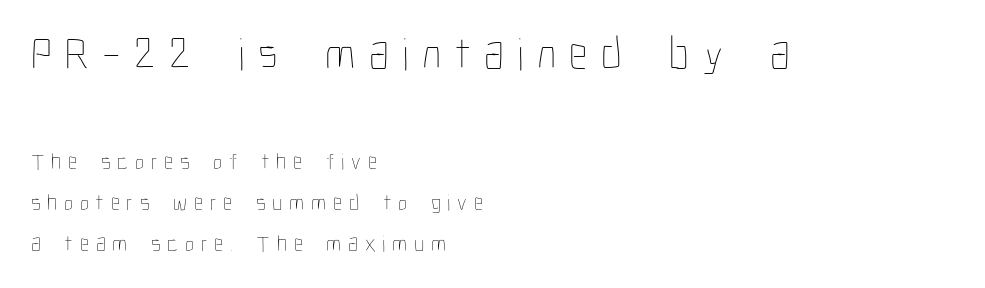
Q: Is the text bold? A: No.
Q: Is the text italic (slanted)? A: No, it is upright.
Q: Is the text underlined? A: No.
Q: How is the paragraph aligned? A: Left-aligned.
Q: Is the spacing between letters normal or unusually wide? A: Unusually wide.
Q: Which block of text is set in a larger size, the first (top) or the second (bottom)? A: The first (top) one.
Q: Width (condensed, normal, or wide)? A: Condensed.
Q: Stroke contrast? A: Low.
Q: x-height? A: Medium.
Q: Monospaced? A: No.
